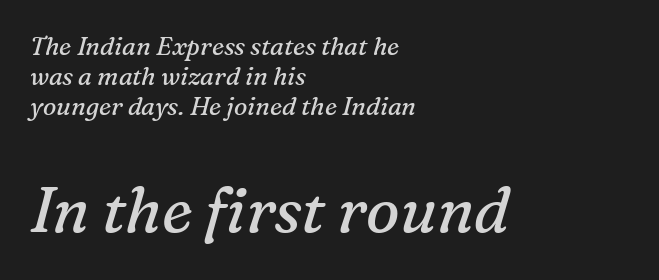
Layout note: lines flush left. The block sitting lower on the canvas is the one with enlarged characters. You could not count columns in this text — the font is proportionally spaced. The words here are not underlined. Compared with a typical body face, this is equally light or lighter still. The letters carry serifs — small finishing strokes at the ends of their stems.
